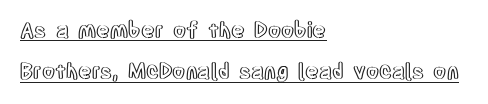
Q: Is the text italic (slanted)? A: No, it is upright.
Q: Is the text underlined? A: Yes.
Q: How is the paragraph aligned? A: Left-aligned.
Q: Is the spacing between letters normal or unusually wide? A: Normal.
Q: Is the spacing between lines tight, normal or loose? A: Loose.
